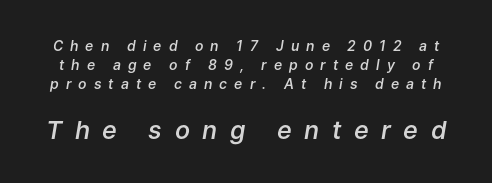
Q: Is the text bold? A: Semi-bold.
Q: Is the text italic (slanted)? A: Yes, it leans right by about 9 degrees.
Q: Is the text underlined? A: No.
Q: Is the spacing between letters normal or unusually wide? A: Unusually wide.
Q: Is the spacing between lines tight, normal or loose? A: Normal.
Q: Which block of text is set in a larger size, the first (top) or the second (bottom)? A: The second (bottom) one.
